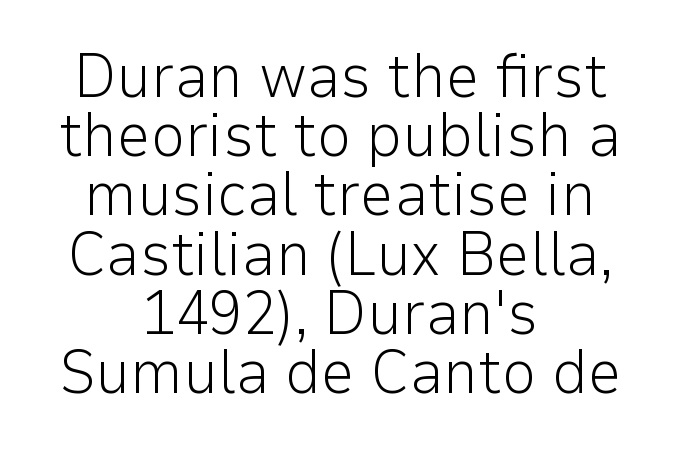
{"serif": "no", "italic": "no", "bold": "no", "weight": "light", "width": "normal", "stroke_contrast": "low", "x_height": "medium", "monospaced": "no", "underline": "no", "align": "center", "line_spacing": "tight", "line_spacing_ratio": 0.97, "letter_spacing": "normal", "letter_spacing_em": 0.0, "glyph_px": 61}
